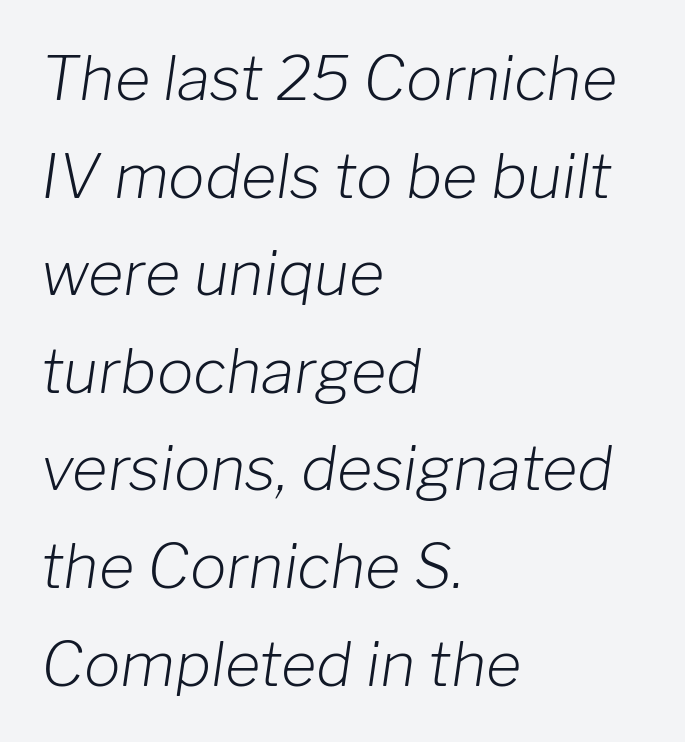
Letters have the restrained weight of plain body copy at most. The strip under each line holds only bare page. Leading matches the norm, producing a regular column. Letter spacing: default.
